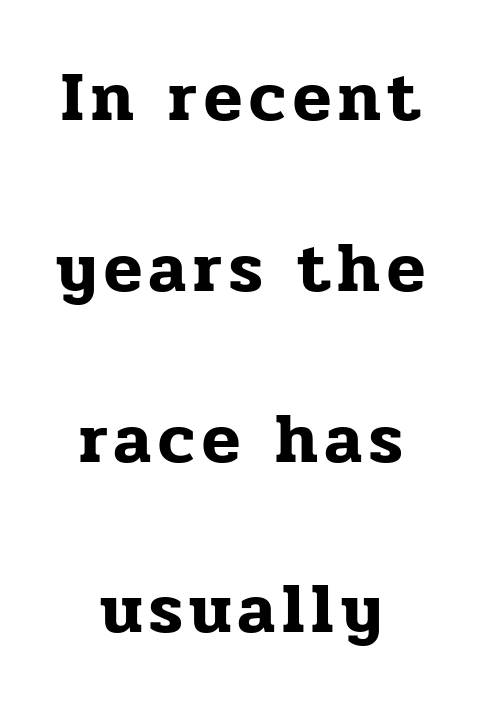
The image shows 70 px serif type, upright; set centered, loose line spacing (2.44x), not underlined; low stroke contrast and a medium x-height.
